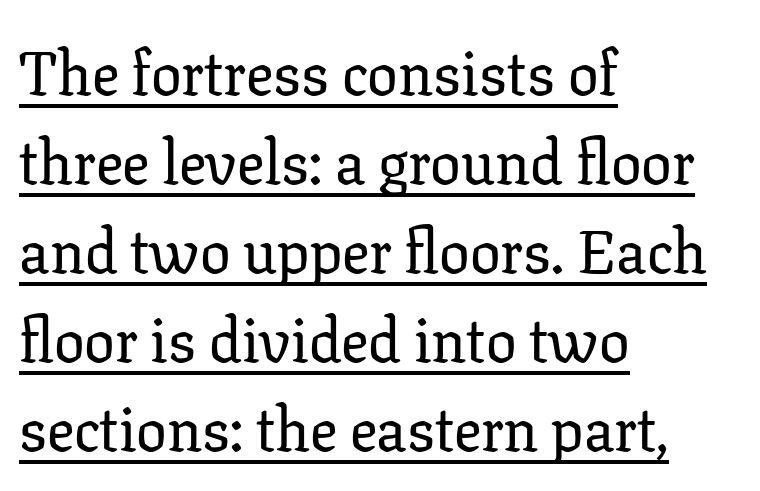
Quick note: underline on. Normally led — the rows are evenly, conventionally spaced. Compared with typical body copy, the letter spacing here is the same. Do the letters lean? They stand straight. Yep, those are serifs on the letters.
